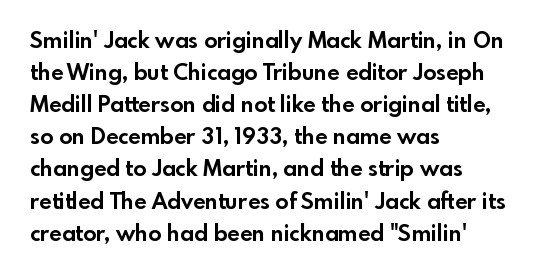
The image shows 22 px bold type, upright; set left-aligned, normal line spacing (1.46x), normal letter spacing, not underlined.
